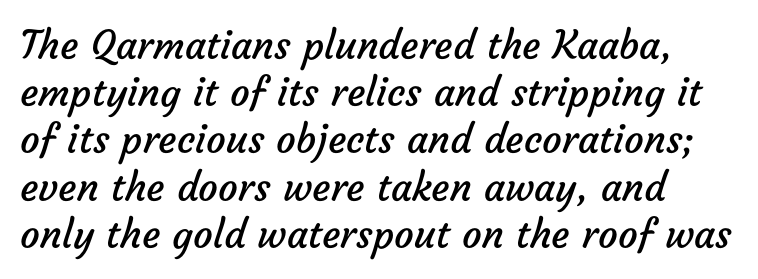
Q: Is the text bold? A: No.
Q: Is the typeface a serif or a sans-serif typeface? A: Sans-serif.
Q: Is the text underlined? A: No.
Q: How is the paragraph aligned? A: Left-aligned.
Q: Is the spacing between letters normal or unusually wide? A: Normal.
Q: Width (condensed, normal, or wide)? A: Normal.
Q: Stroke contrast? A: Low.
Q: x-height? A: Medium.
Q: Monospaced? A: No.
